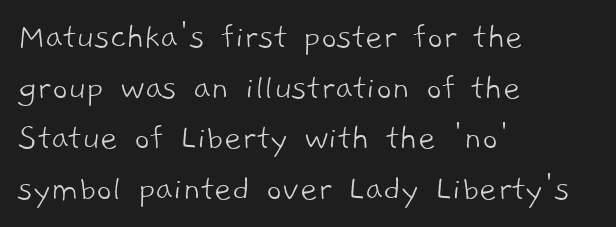
The line texture is even and compact thanks to regular tracking. The rendering uses natural spacing where letterforms have individual widths. Summary of vertical rhythm: regular, with standard interline spacing. The lines in this sample share a left origin and differ only in where they stop. Unlike a traditional serif, this face leaves its strokes unadorned. Each row of text sits above clean, open space.
